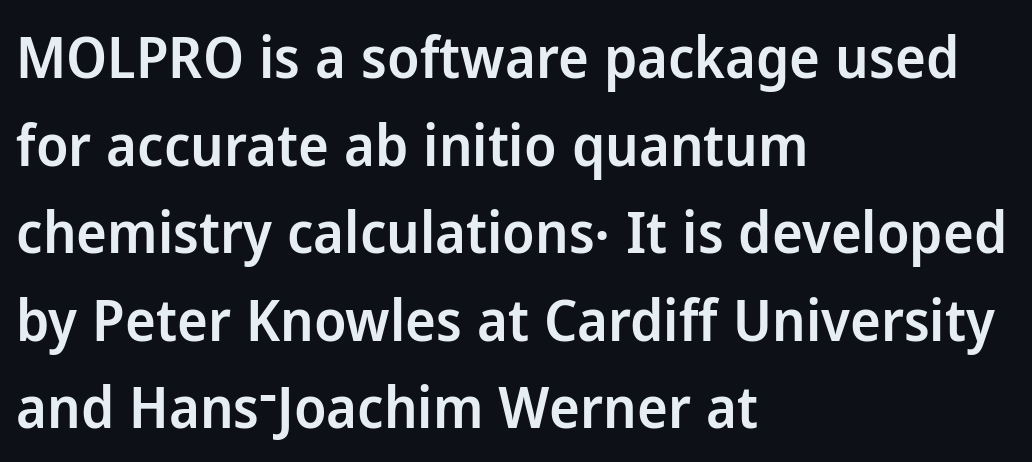
Q: Is the text bold? A: Semi-bold.
Q: Is the text italic (slanted)? A: No, it is upright.
Q: Is the typeface a serif or a sans-serif typeface? A: Sans-serif.
Q: Is the text underlined? A: No.
Q: How is the paragraph aligned? A: Left-aligned.
Q: Is the spacing between letters normal or unusually wide? A: Normal.
Q: Is the spacing between lines tight, normal or loose? A: Normal.
Q: Width (condensed, normal, or wide)? A: Normal.
Q: Stroke contrast? A: Low.
Q: x-height? A: Medium.
Q: Monospaced? A: No.
